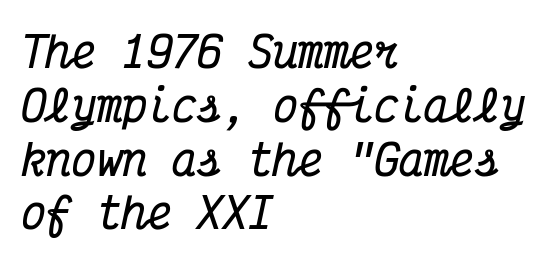
{"serif": "yes", "italic": "yes", "lean": "right", "slant_degrees": 12, "bold": "yes", "weight": "bold", "width": "condensed", "stroke_contrast": "medium", "x_height": "medium", "monospaced": "yes", "underline": "no", "align": "left", "line_spacing": "normal", "line_spacing_ratio": 1.28, "letter_spacing": "normal", "letter_spacing_em": 0.0, "glyph_px": 42}
